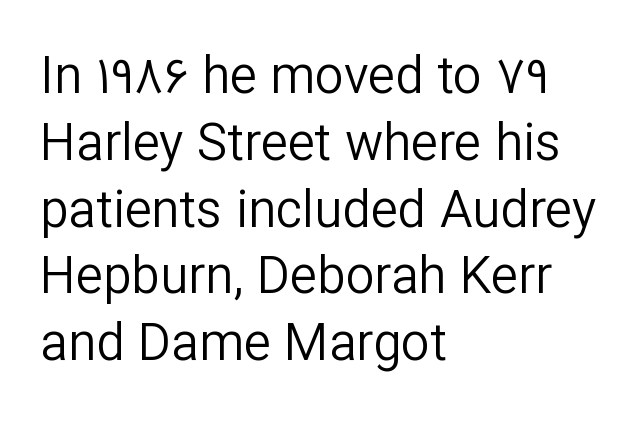
The image shows 51 px regular-weight sans-serif type, upright; set left-aligned, normal line spacing (1.31x), normal letter spacing, not underlined; low stroke contrast and a medium x-height.
